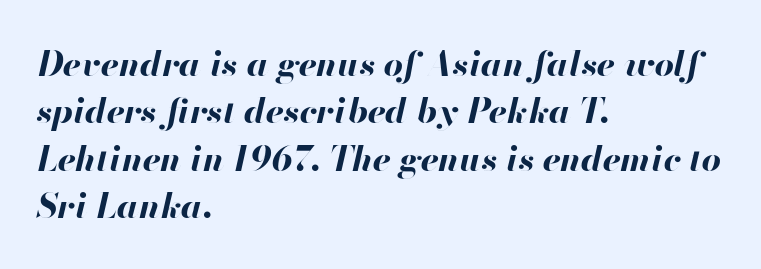
Q: Is the text bold? A: Yes.
Q: Is the text italic (slanted)? A: Yes, it leans right by about 13 degrees.
Q: Is the text underlined? A: No.
Q: How is the paragraph aligned? A: Left-aligned.
Q: Is the spacing between letters normal or unusually wide? A: Normal.
Q: Is the spacing between lines tight, normal or loose? A: Normal.
Q: Width (condensed, normal, or wide)? A: Normal.
Q: Stroke contrast? A: High.
Q: x-height? A: Small.
Q: Monospaced? A: No.
